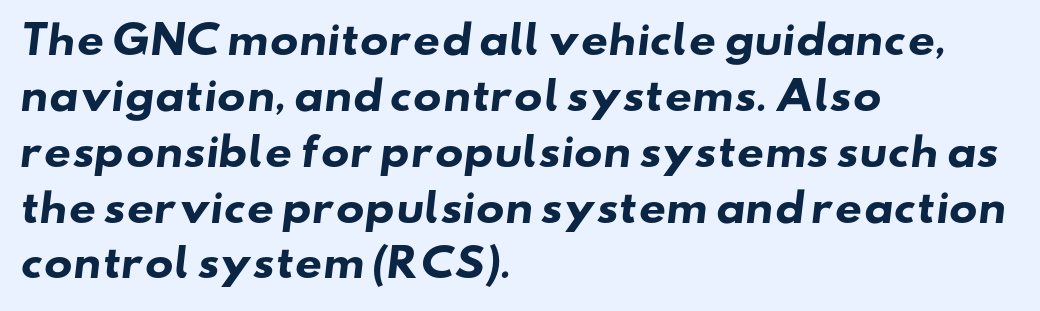
Q: Is the text bold? A: Yes.
Q: Is the typeface a serif or a sans-serif typeface? A: Sans-serif.
Q: Is the text underlined? A: No.
Q: How is the paragraph aligned? A: Left-aligned.
Q: Is the spacing between letters normal or unusually wide? A: Normal.
Q: Is the spacing between lines tight, normal or loose? A: Normal.
Q: Width (condensed, normal, or wide)? A: Wide.
Q: Stroke contrast? A: Low.
Q: x-height? A: Small.
Q: Monospaced? A: No.
